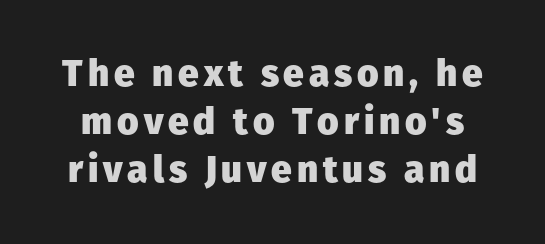
Q: Is the text bold? A: Yes.
Q: Is the text italic (slanted)? A: No, it is upright.
Q: Is the typeface a serif or a sans-serif typeface? A: Sans-serif.
Q: Is the text underlined? A: No.
Q: Is the spacing between lines tight, normal or loose? A: Normal.
Q: Width (condensed, normal, or wide)? A: Normal.
Q: Stroke contrast? A: Low.
Q: x-height? A: Medium.
Q: Monospaced? A: No.
